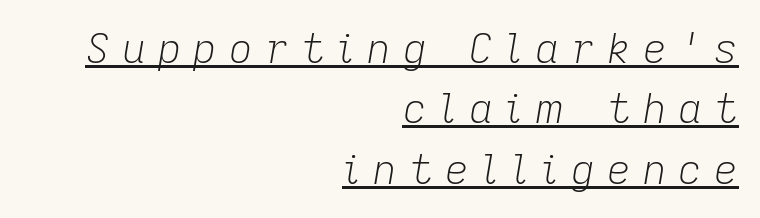
{"italic": "yes", "lean": "right", "slant_degrees": 9, "bold": "no", "weight": "light", "width": "normal", "stroke_contrast": "low", "x_height": "medium", "monospaced": "no", "underline": "yes", "align": "right", "line_spacing": "normal", "line_spacing_ratio": 1.47, "letter_spacing": "wide", "letter_spacing_em": 0.3, "glyph_px": 41}
